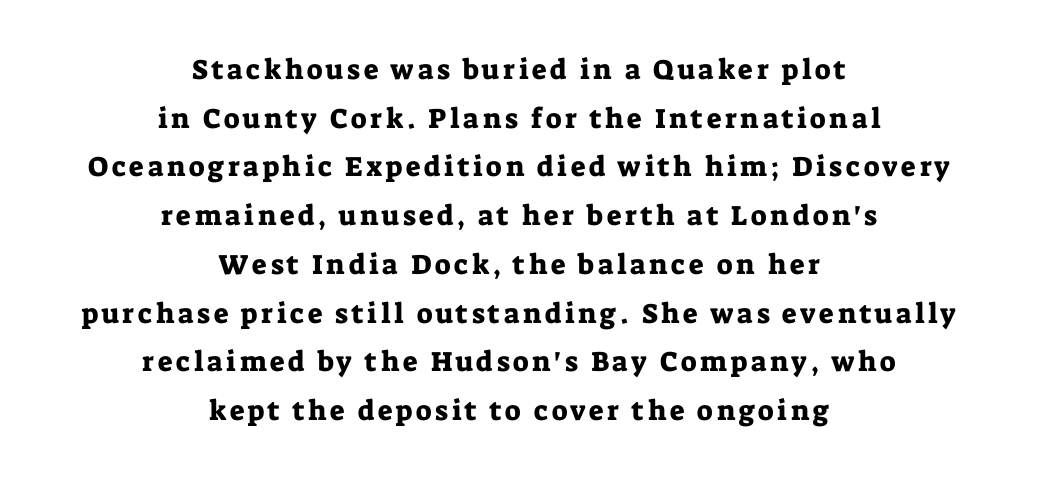
The image shows 28 px serif type, upright; set centered, line spacing 1.74x, not underlined; low stroke contrast and a medium x-height.
